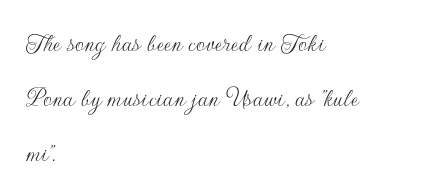
{"serif": "no", "bold": "no", "weight": "thin", "width": "normal", "stroke_contrast": "low", "x_height": "small", "monospaced": "no", "underline": "no", "align": "left", "line_spacing": "loose", "line_spacing_ratio": 1.96, "letter_spacing": "normal", "letter_spacing_em": 0.0, "glyph_px": 28}
